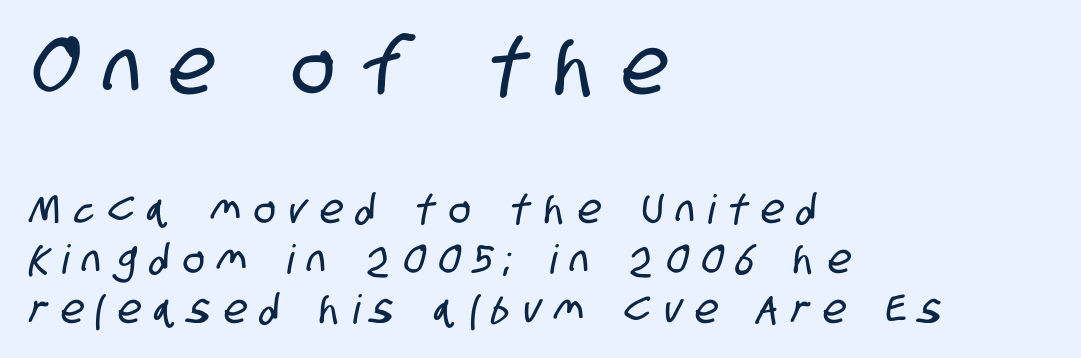
Teacher's note: observe the even left margin — that is flush-left alignment. These lines are composed in type without serifs. If you measured baseline to baseline, you'd find a middling distance. Glyph-to-glyph distance is far greater than everyday printed text.
